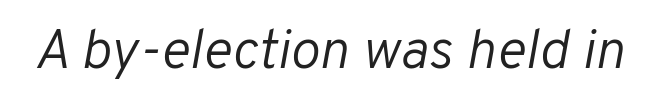
Q: Is the text bold? A: No.
Q: Is the text italic (slanted)? A: Yes, it leans right by about 10 degrees.
Q: Is the text underlined? A: No.
Q: Is the spacing between letters normal or unusually wide? A: Normal.
Q: Width (condensed, normal, or wide)? A: Normal.
Q: Stroke contrast? A: Low.
Q: x-height? A: Medium.
Q: Monospaced? A: No.
